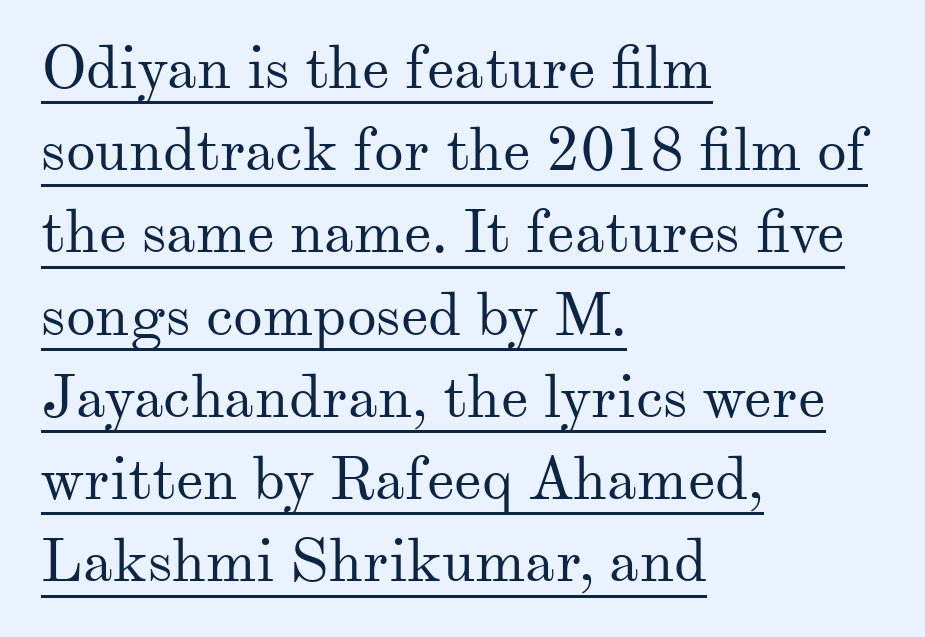
Letter spacing: default. A student would call this left alignment; a typographer would say flush left, rag right. Vertical spacing — default. A baseline rule has been typeset under these characters. This is serif lettering, the kind often seen in printed books.
